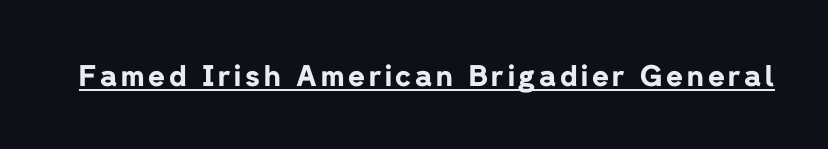
Q: Is the text bold? A: Yes.
Q: Is the text italic (slanted)? A: No, it is upright.
Q: Is the typeface a serif or a sans-serif typeface? A: Sans-serif.
Q: Is the text underlined? A: Yes.
Q: Width (condensed, normal, or wide)? A: Normal.
Q: Stroke contrast? A: Low.
Q: x-height? A: Medium.
Q: Monospaced? A: No.
